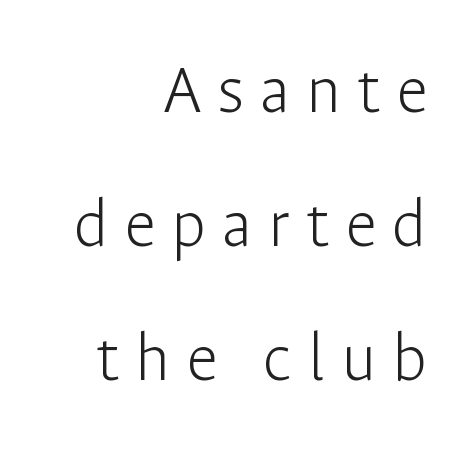
The image shows 71 px light sans-serif type, upright; set right-aligned, line spacing 1.89x, unusually wide letter spacing (+0.22 em), not underlined; low stroke contrast and a medium x-height.
